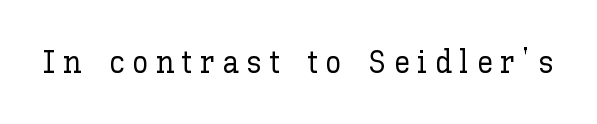
Q: Is the text italic (slanted)? A: No, it is upright.
Q: Is the text underlined? A: No.
Q: Is the spacing between letters normal or unusually wide? A: Unusually wide.
Q: Width (condensed, normal, or wide)? A: Normal.
Q: Stroke contrast? A: Low.
Q: x-height? A: Medium.
Q: Monospaced? A: No.
